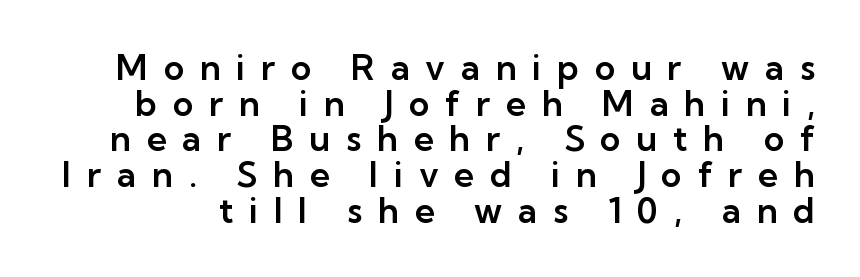
Q: Is the text italic (slanted)? A: No, it is upright.
Q: Is the typeface a serif or a sans-serif typeface? A: Sans-serif.
Q: Is the text underlined? A: No.
Q: Is the spacing between letters normal or unusually wide? A: Unusually wide.
Q: Is the spacing between lines tight, normal or loose? A: Tight.
Q: Width (condensed, normal, or wide)? A: Normal.
Q: Stroke contrast? A: Low.
Q: x-height? A: Medium.
Q: Monospaced? A: No.
